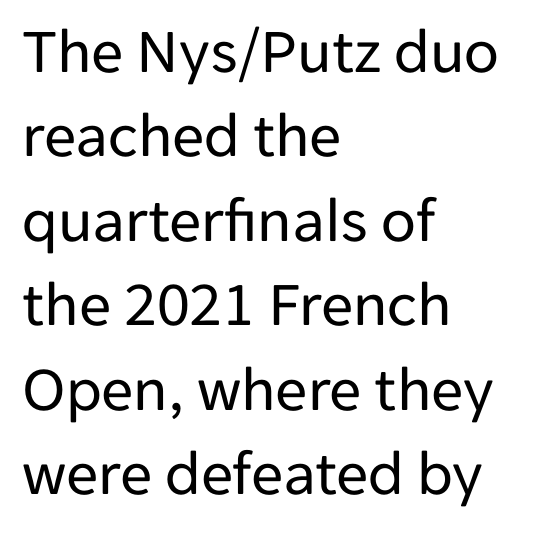
It's the straight-up-and-down kind of type. Summary of vertical rhythm: regular, with standard interline spacing. The lines in this sample share a left origin and differ only in where they stop. Letter spacing: default. Note the varied advance widths — an 'i' is clearly narrower than an 'm'. Unmarked baselines from the first word to the last.
